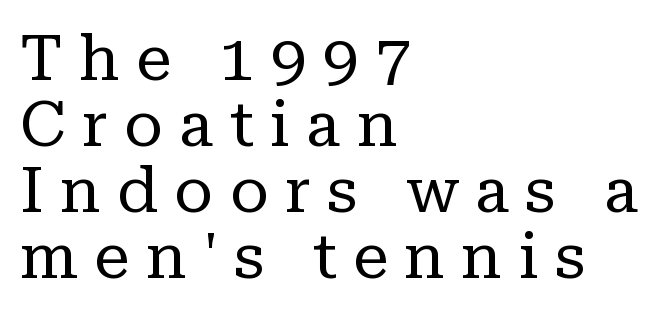
I'd call this a serif setting — the letters wear small feet. Here the designer chose a conventional face with non-uniform glyph widths. Students, observe: this is what under-led, compact text looks like. A clean baseline with only descenders dipping below it. This rendering uses left alignment, leaving the right contour irregular. Stroke thickness stays within the range of a standard reading face or lighter.
